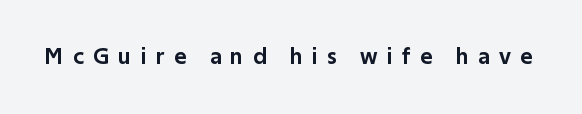
The image shows 23 px text type, upright; set unusually wide letter spacing (+0.42 em), not underlined.
